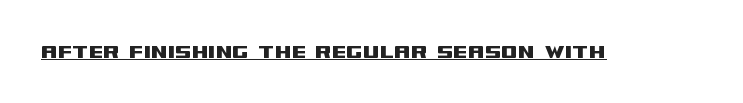
The image shows 24 px text type, upright; set normal letter spacing, underlined.
